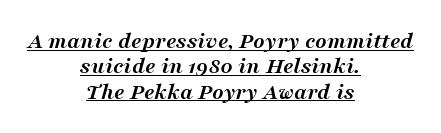
The image shows 24 px bold type, italic (leaning right); set centered, tight line spacing (1.06x), normal letter spacing, underlined.
